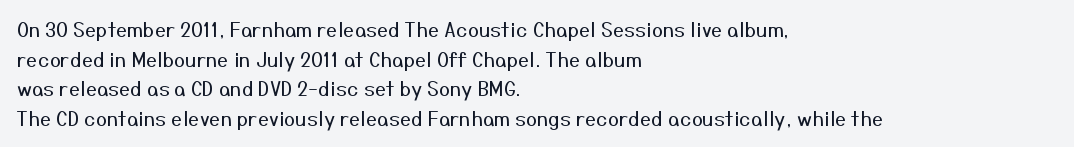
Q: Is the text bold? A: No.
Q: Is the text italic (slanted)? A: No, it is upright.
Q: Is the text underlined? A: No.
Q: How is the paragraph aligned? A: Left-aligned.
Q: Is the spacing between letters normal or unusually wide? A: Normal.
Q: Is the spacing between lines tight, normal or loose? A: Normal.
